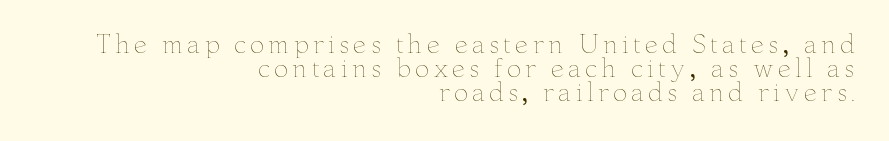
The image shows 24 px text type, upright; set right-aligned, tight line spacing (1.0x), not underlined.
